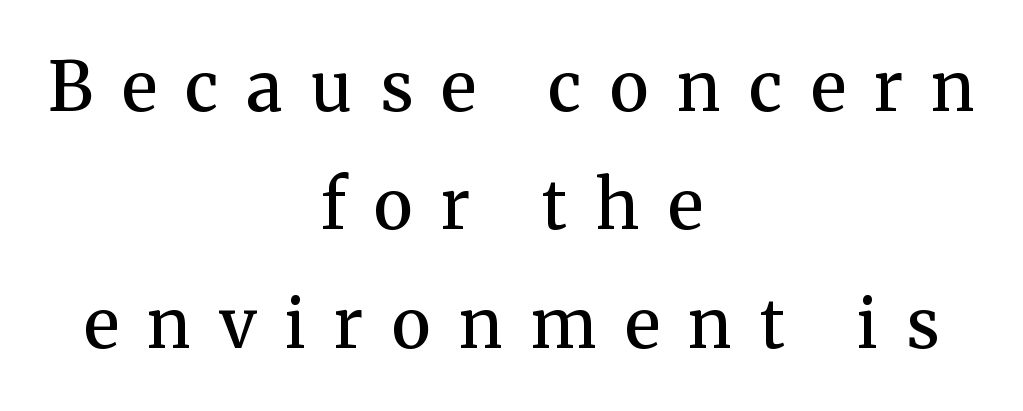
Q: Is the text bold? A: Semi-bold.
Q: Is the text italic (slanted)? A: No, it is upright.
Q: Is the typeface a serif or a sans-serif typeface? A: Serif.
Q: Is the text underlined? A: No.
Q: How is the paragraph aligned? A: Centered.
Q: Is the spacing between letters normal or unusually wide? A: Unusually wide.
Q: Width (condensed, normal, or wide)? A: Normal.
Q: Stroke contrast? A: Medium.
Q: x-height? A: Medium.
Q: Monospaced? A: No.
